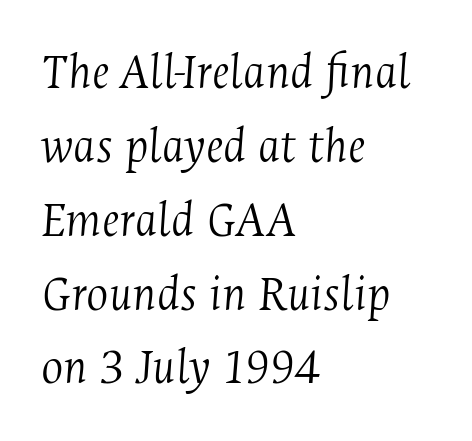
The image shows 52 px light, condensed serif type, italic (leaning right); set left-aligned, normal line spacing (1.42x), normal letter spacing, not underlined; medium stroke contrast and a medium x-height.
